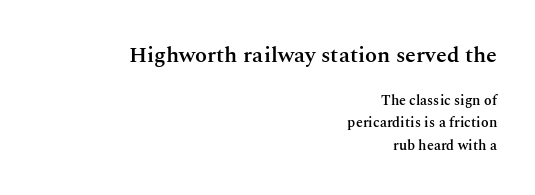
{"italic": "no", "bold": "semi", "underline": "no", "align": "right", "line_spacing": "normal", "line_spacing_ratio": 1.58, "letter_spacing": "normal", "letter_spacing_em": 0.0, "larger_block": "first", "size_ratio": 1.57, "glyph_px": 22}
